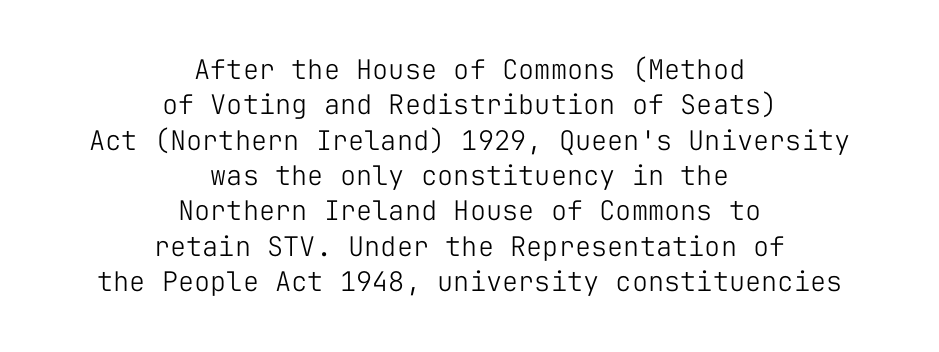
The image shows 27 px text type, upright; set centered, normal line spacing (1.31x), normal letter spacing, not underlined.
